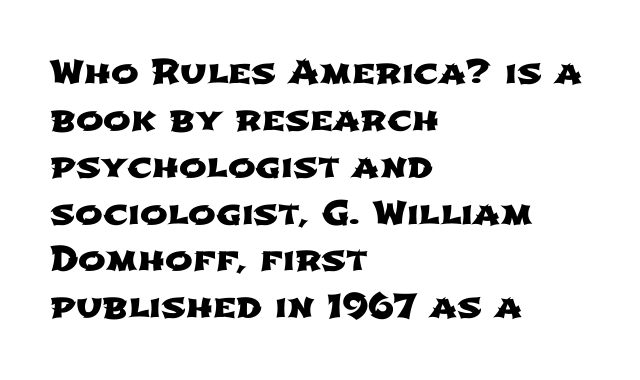
Q: Is the typeface a serif or a sans-serif typeface? A: Sans-serif.
Q: Is the text underlined? A: No.
Q: How is the paragraph aligned? A: Left-aligned.
Q: Is the spacing between letters normal or unusually wide? A: Normal.
Q: Is the spacing between lines tight, normal or loose? A: Normal.
Q: Width (condensed, normal, or wide)? A: Wide.
Q: Stroke contrast? A: Low.
Q: x-height? A: Medium.
Q: Monospaced? A: No.
